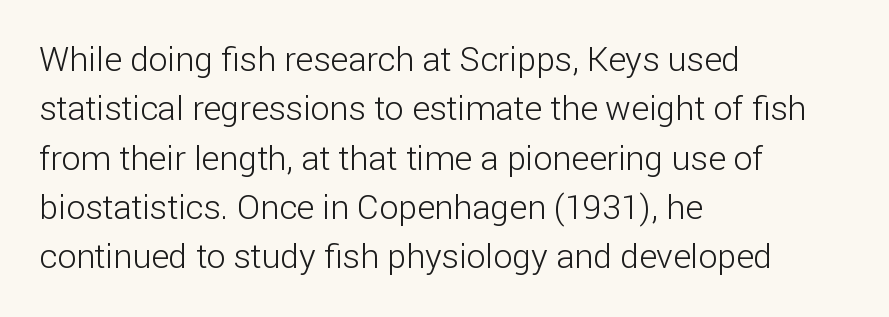
This block has exactly the height ordinary leading produces. The typeface chosen for these lines omits serifs. A student would call this left alignment; a typographer would say flush left, rag right. The passage shown is typed in a proportional face where columns would drift. Bold? No — there's no thickening of the strokes. You can tell it's not italic because the verticals are truly vertical.
